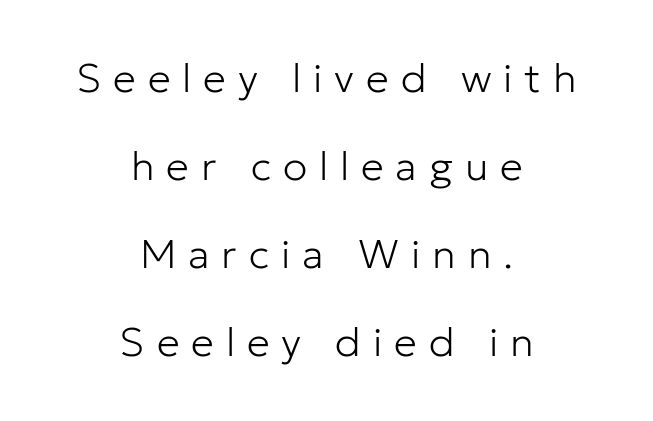
Q: Is the text bold? A: No.
Q: Is the text italic (slanted)? A: No, it is upright.
Q: Is the typeface a serif or a sans-serif typeface? A: Sans-serif.
Q: Is the text underlined? A: No.
Q: How is the paragraph aligned? A: Centered.
Q: Is the spacing between letters normal or unusually wide? A: Unusually wide.
Q: Is the spacing between lines tight, normal or loose? A: Loose.
Q: Width (condensed, normal, or wide)? A: Normal.
Q: Stroke contrast? A: Low.
Q: x-height? A: Medium.
Q: Monospaced? A: No.
